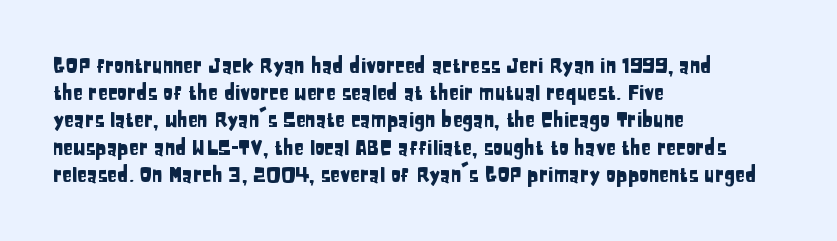
Teacher's note: observe the even left margin — that is flush-left alignment. Letter spacing: default. Every stem runs plumb, perpendicular to the baseline. The baseline area is clear. One glance says typical: line gaps are just what's usual.
